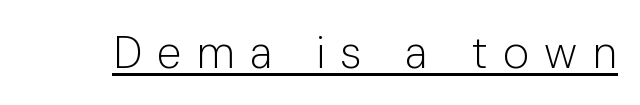
A typesetter would label this face a sans. Loose tracking; the words dissolve into strings of separated letters. A rule runs beneath these lines of type. The letters look calm and open, with moderate or lighter stems. The face used here is proportionally spaced, like ordinary book or web type.
